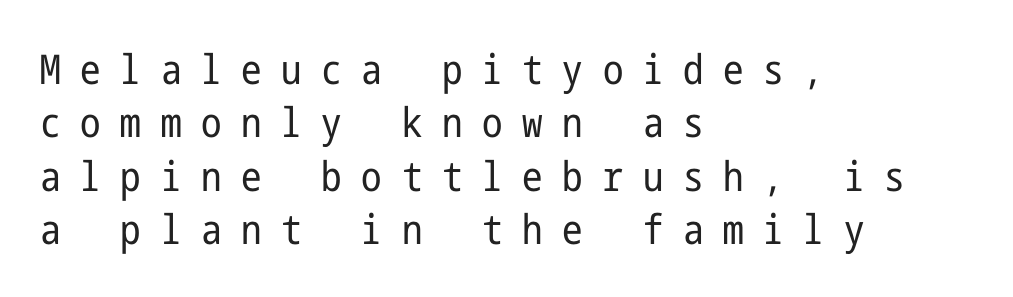
The image shows 41 px regular-weight, condensed sans-serif type, upright; set left-aligned, normal line spacing (1.3x), unusually wide letter spacing (+0.48 em), not underlined; low stroke contrast and a medium x-height.
